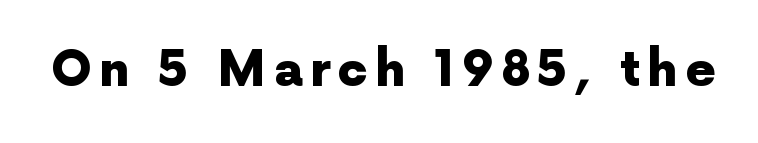
Q: Is the text bold? A: Yes.
Q: Is the text italic (slanted)? A: No, it is upright.
Q: Is the typeface a serif or a sans-serif typeface? A: Sans-serif.
Q: Is the text underlined? A: No.
Q: Width (condensed, normal, or wide)? A: Normal.
Q: x-height? A: Medium.
Q: Monospaced? A: No.
